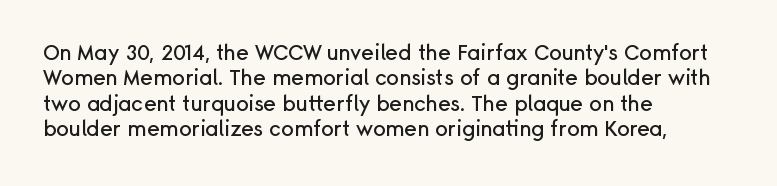
Short and long lines alike share a common starting point at left. Letters rest on an invisible, unmarked baseline. No extra tracking has been applied to these lines. Is there any slant? The stems are plumb.
